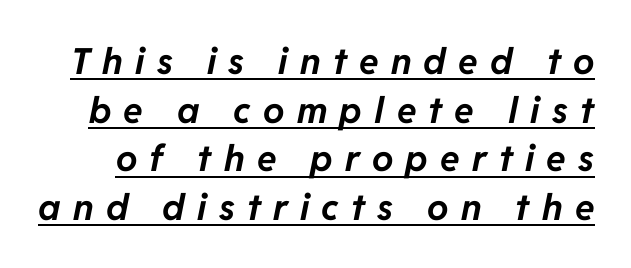
The image shows 36 px bold type, italic (leaning right); set normal line spacing (1.35x), unusually wide letter spacing (+0.34 em), underlined; low stroke contrast and a medium x-height.
